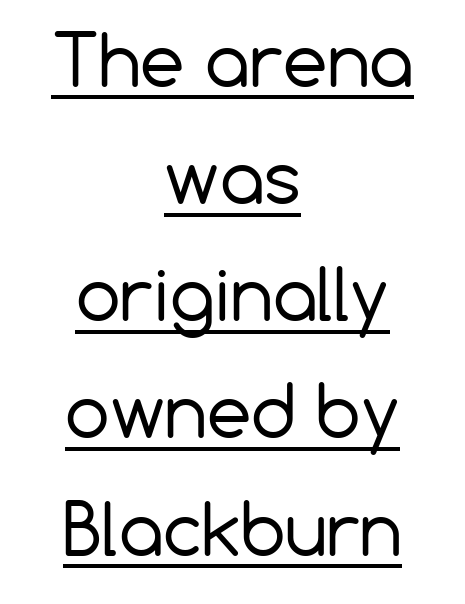
Q: Is the text bold? A: No.
Q: Is the text italic (slanted)? A: No, it is upright.
Q: Is the typeface a serif or a sans-serif typeface? A: Sans-serif.
Q: Is the text underlined? A: Yes.
Q: How is the paragraph aligned? A: Centered.
Q: Is the spacing between letters normal or unusually wide? A: Normal.
Q: Is the spacing between lines tight, normal or loose? A: Normal.
Q: Width (condensed, normal, or wide)? A: Normal.
Q: Stroke contrast? A: Low.
Q: x-height? A: Medium.
Q: Monospaced? A: No.
